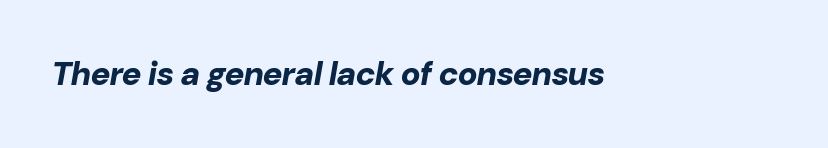
Emphasis-style slanted type is in use. Just letters on the line, the space beneath them empty. Spacing verdict: proportional, widths tailored to each character. Spacing between characters is what you'd get straight out of the box.
